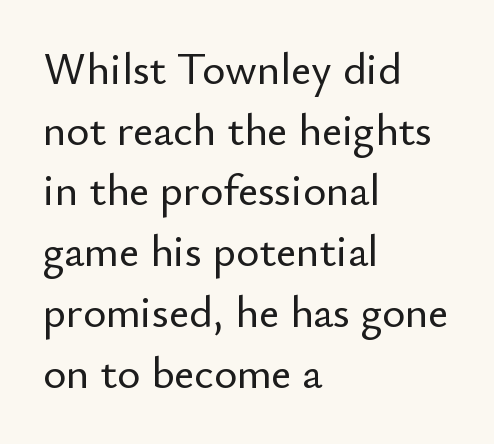
Here the designer chose a conventional face with non-uniform glyph widths. Horizontal bands of white between lines are of average thickness. Style check: upright. The gap between lines stays unmarked. What stands out about the letter spacing? Nothing — it is the standard amount.
